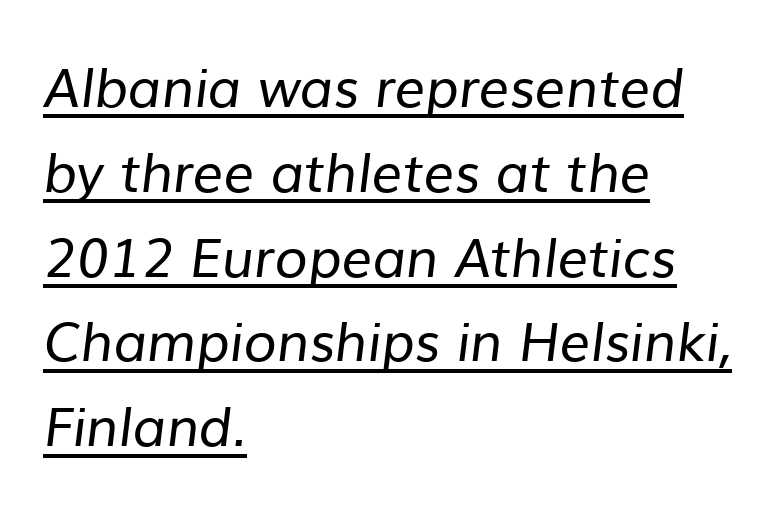
Q: Is the text bold? A: No.
Q: Is the typeface a serif or a sans-serif typeface? A: Sans-serif.
Q: Is the text underlined? A: Yes.
Q: How is the paragraph aligned? A: Left-aligned.
Q: Is the spacing between letters normal or unusually wide? A: Normal.
Q: Is the spacing between lines tight, normal or loose? A: Normal.
Q: Width (condensed, normal, or wide)? A: Normal.
Q: Stroke contrast? A: Low.
Q: x-height? A: Medium.
Q: Monospaced? A: No.
